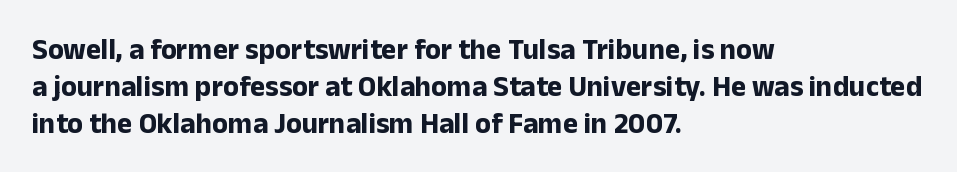
{"serif": "no", "italic": "no", "bold": "yes", "weight": "bold", "width": "normal", "stroke_contrast": "low", "x_height": "medium", "monospaced": "no", "underline": "no", "align": "left", "line_spacing": "normal", "line_spacing_ratio": 1.28, "letter_spacing": "normal", "letter_spacing_em": 0.0, "glyph_px": 29}
